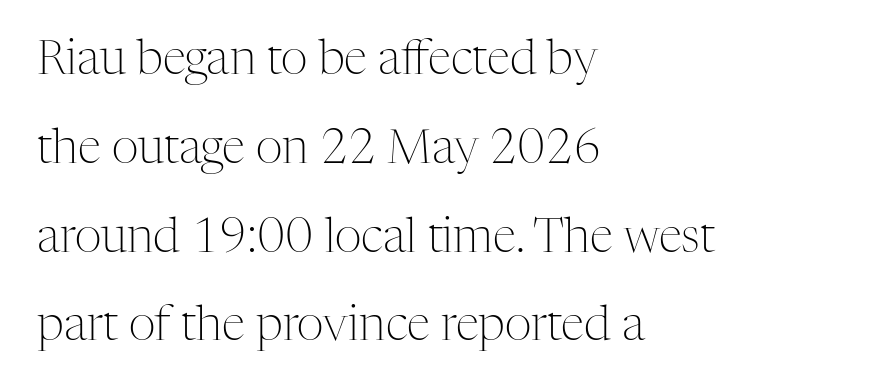
{"serif": "yes", "italic": "no", "bold": "no", "weight": "light", "width": "normal", "stroke_contrast": "medium", "x_height": "medium", "monospaced": "no", "underline": "no", "align": "left", "line_spacing_ratio": 1.89, "letter_spacing": "normal", "letter_spacing_em": 0.0, "glyph_px": 47}
